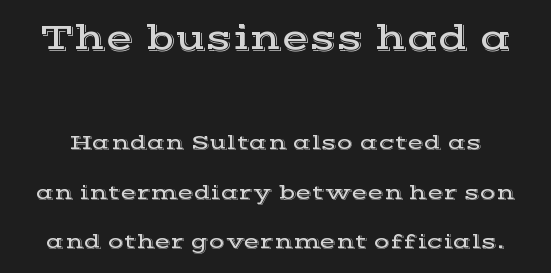
Q: Is the text italic (slanted)? A: No, it is upright.
Q: Is the typeface a serif or a sans-serif typeface? A: Serif.
Q: Is the text underlined? A: No.
Q: Is the spacing between letters normal or unusually wide? A: Normal.
Q: Is the spacing between lines tight, normal or loose? A: Loose.
Q: Which block of text is set in a larger size, the first (top) or the second (bottom)? A: The first (top) one.
Q: Width (condensed, normal, or wide)? A: Wide.
Q: x-height? A: Medium.
Q: Monospaced? A: No.
